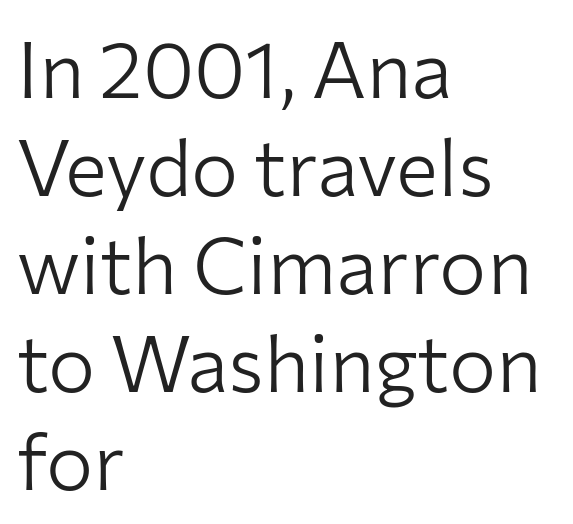
The strip under each line holds only bare page. The paragraph has a hard left edge and a soft right edge. Font category for this specimen: sans-serif. Words appear dense and cohesive because spacing is normal.
